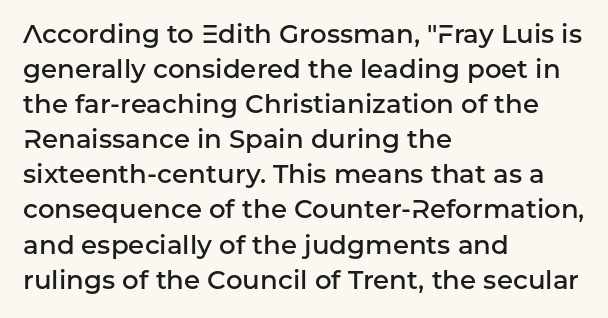
The image shows 26 px text type, upright; set left-aligned, normal line spacing (1.35x), normal letter spacing, not underlined.
